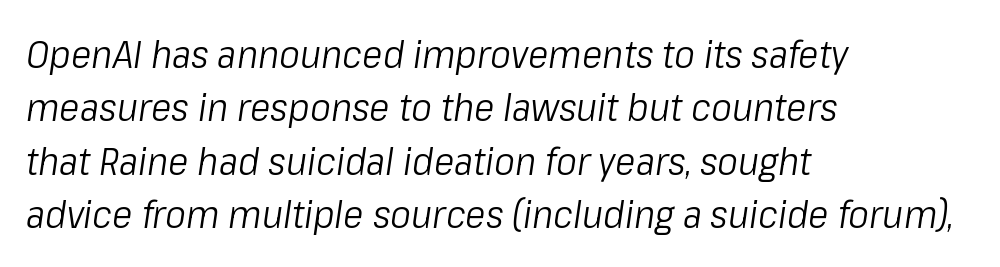
{"italic": "yes", "lean": "right", "slant_degrees": 8, "bold": "no", "weight": "light", "width": "condensed", "stroke_contrast": "low", "x_height": "medium", "monospaced": "no", "underline": "no", "align": "left", "line_spacing": "normal", "line_spacing_ratio": 1.37, "letter_spacing": "normal", "letter_spacing_em": 0.0, "glyph_px": 39}
